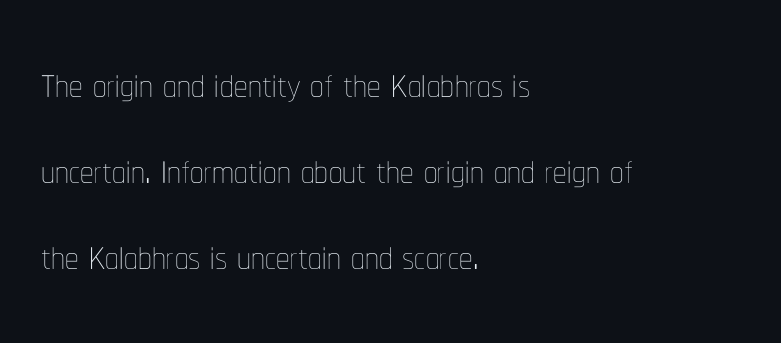
Q: Is the text bold? A: No.
Q: Is the text italic (slanted)? A: No, it is upright.
Q: Is the text underlined? A: No.
Q: How is the paragraph aligned? A: Left-aligned.
Q: Is the spacing between letters normal or unusually wide? A: Normal.
Q: Is the spacing between lines tight, normal or loose? A: Normal.
Q: Width (condensed, normal, or wide)? A: Condensed.
Q: Stroke contrast? A: Low.
Q: x-height? A: Medium.
Q: Monospaced? A: No.
